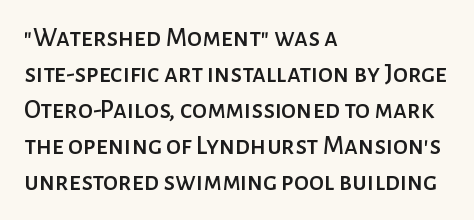
The image shows 27 px text type, upright; set left-aligned, normal line spacing (1.33x), normal letter spacing, not underlined.
